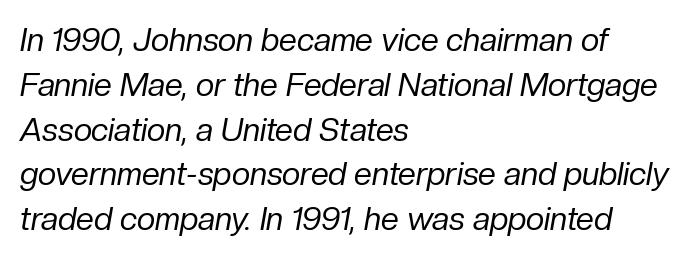
Baseline-to-baseline distance is the conventional proportion of letter height. You could not count columns in this text — the font is proportionally spaced. A light-to-regular cut is what we see here. Short note: letters normally spaced. The passage shown is not underscored anywhere.
